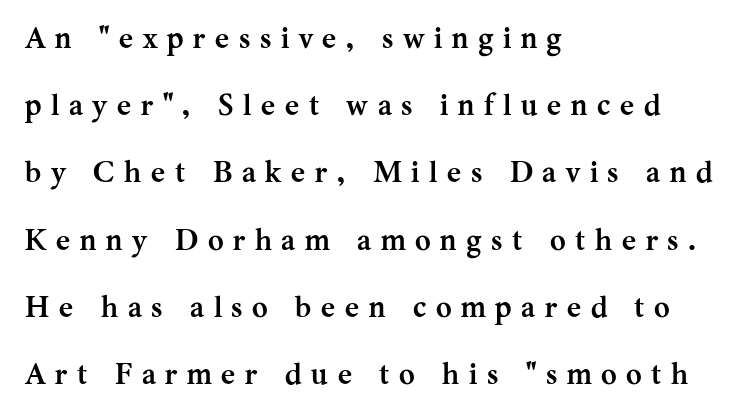
The image shows 30 px semibold serif type, upright; set left-aligned, loose line spacing (2.24x), unusually wide letter spacing (+0.32 em), not underlined; medium stroke contrast and a medium x-height.
